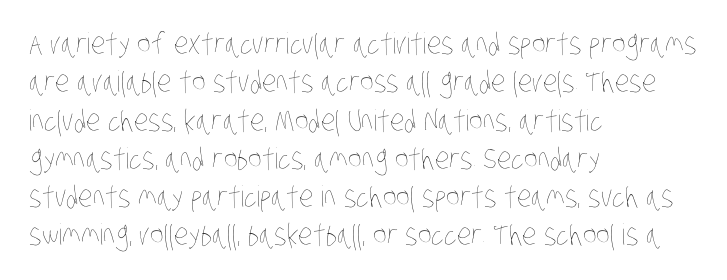
How would I describe the line gaps? Plain and ordinary. Counters stay open thanks to moderate or lighter strokes. Glyph-to-glyph distance matches everyday printed text. The letters advance in unequal steps, a hallmark of proportional type.
